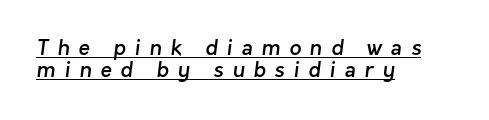
{"bold": "semi", "underline": "yes", "align": "left", "line_spacing": "tight", "line_spacing_ratio": 1.04, "letter_spacing": "wide", "letter_spacing_em": 0.42, "glyph_px": 21}
